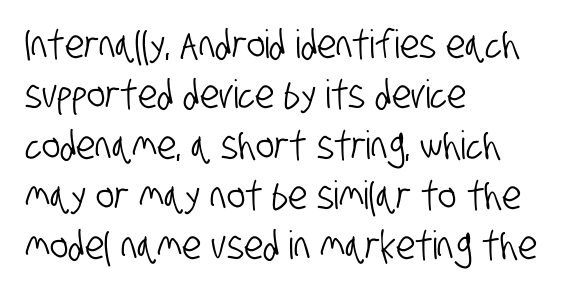
{"serif": "no", "width": "condensed", "stroke_contrast": "low", "x_height": "large", "monospaced": "no", "underline": "no", "align": "left", "line_spacing": "normal", "line_spacing_ratio": 1.29, "letter_spacing": "normal", "letter_spacing_em": 0.0, "glyph_px": 39}
